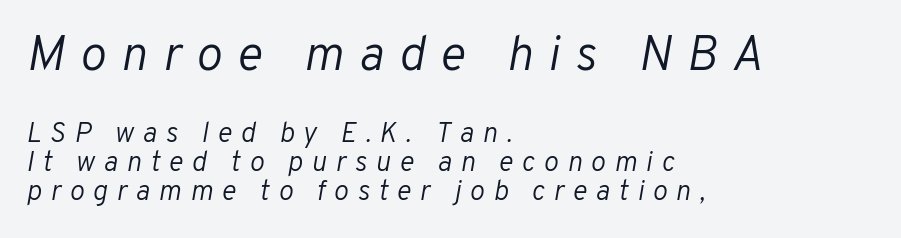
Honestly, there is no underline to notice here at all. Horizontal bands of white between lines are thin slivers. The axis of the letterforms is tilted away from vertical. Horizontally, the lines are justified to the leading edge only. Heft: none added — not bold. Typesetter's note — upper block bumped up in size, lower block left smaller.
